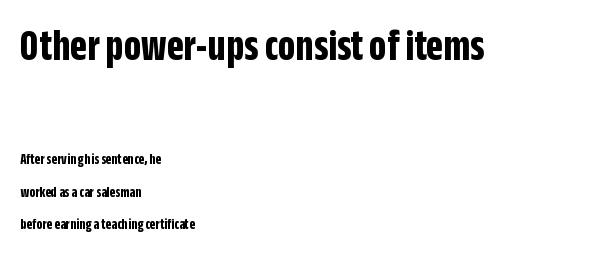
The first block has been scaled up relative to the second. The lines are spread far apart with generous leading. Here the designer chose a conventional face with non-uniform glyph widths. Observe the ordinary spacing: letters are neighbours, not strangers.
